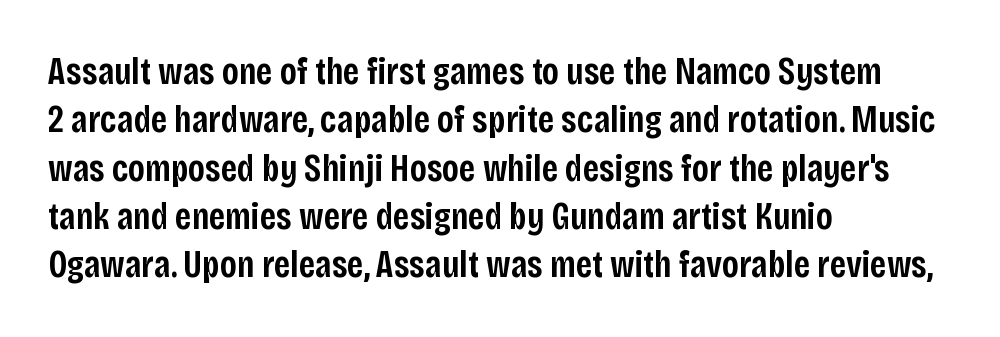
{"serif": "no", "italic": "no", "bold": "semi", "weight": "semibold", "width": "condensed", "stroke_contrast": "low", "x_height": "large", "monospaced": "no", "underline": "no", "align": "left", "line_spacing": "normal", "line_spacing_ratio": 1.27, "letter_spacing": "normal", "letter_spacing_em": 0.0, "glyph_px": 38}
